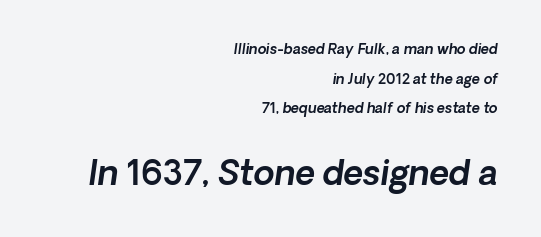
If you drew a ruler down the right edge, every line would touch it. Note: smaller setting up top, larger setting below. Clear beneath every line of the passage. If you measured baseline to baseline, you'd find a long distance.
